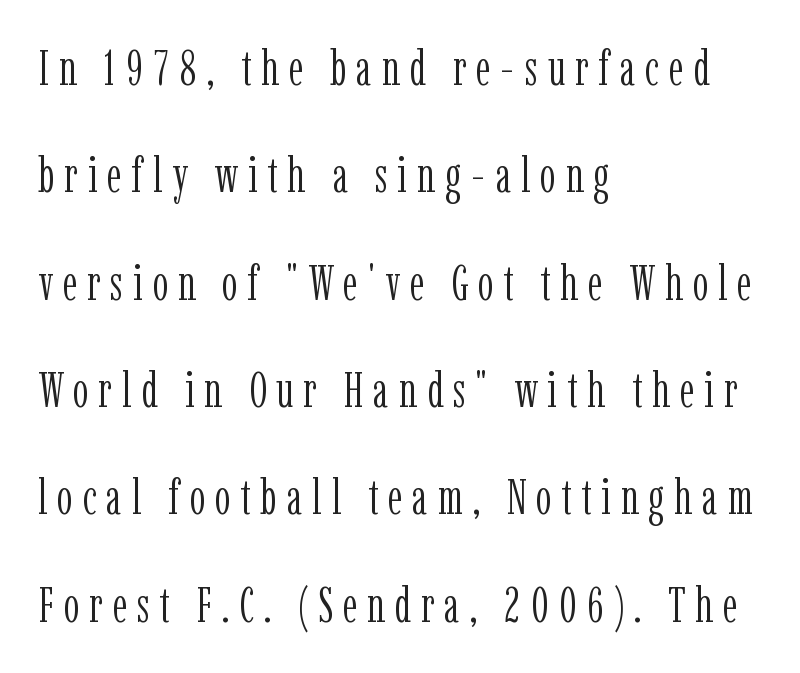
{"serif": "yes", "italic": "no", "bold": "no", "weight": "light", "width": "condensed", "stroke_contrast": "low", "x_height": "medium", "monospaced": "no", "underline": "no", "align": "left", "line_spacing": "loose", "line_spacing_ratio": 2.19, "letter_spacing": "wide", "letter_spacing_em": 0.2, "glyph_px": 49}
